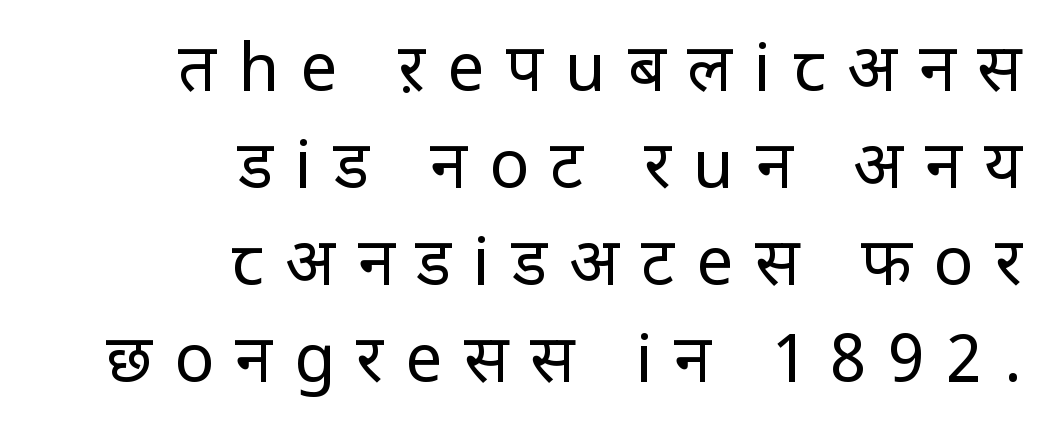
Rendered with straight, roman letterforms. Letter spacing: wide. Horizontally, the lines are justified to the trailing edge only. Looks like regular typesetting: each glyph gets only the width it needs.
